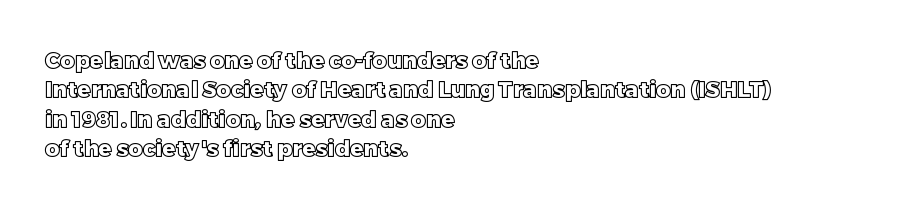
Q: Is the text italic (slanted)? A: No, it is upright.
Q: Is the text underlined? A: No.
Q: How is the paragraph aligned? A: Left-aligned.
Q: Is the spacing between letters normal or unusually wide? A: Normal.
Q: Is the spacing between lines tight, normal or loose? A: Normal.
